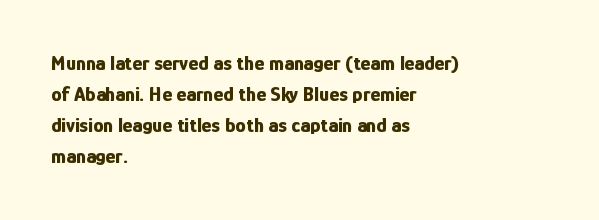
These lines keep a tight, regular rhythm from letter to letter. The typesetting leans heavy: a genuine bold. Line beginnings align vertically; line endings do not. If you drew a line through each stem, it would be perfectly vertical. Letters rest on an invisible, unmarked baseline.
